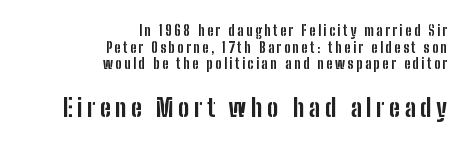
{"italic": "no", "bold": "yes", "underline": "no", "align": "right", "line_spacing_ratio": 1.18, "larger_block": "second", "size_ratio": 1.79, "glyph_px": 25}
